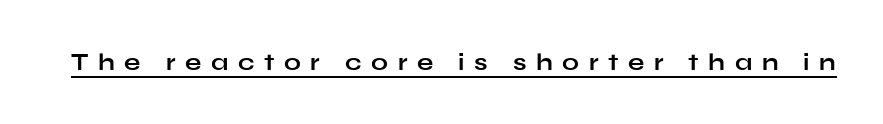
Glyph-to-glyph distance is far greater than everyday printed text. Underlined type. Pretty heavy lettering here — definitely bold. The lettering stays uniformly vertical, giving the passage a roman look.
